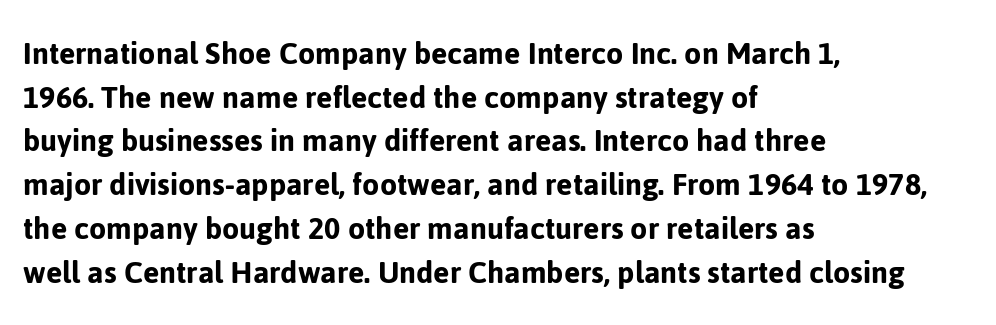
Q: Is the text italic (slanted)? A: No, it is upright.
Q: Is the typeface a serif or a sans-serif typeface? A: Sans-serif.
Q: Is the text underlined? A: No.
Q: How is the paragraph aligned? A: Left-aligned.
Q: Is the spacing between letters normal or unusually wide? A: Normal.
Q: Is the spacing between lines tight, normal or loose? A: Normal.
Q: Width (condensed, normal, or wide)? A: Normal.
Q: Stroke contrast? A: Low.
Q: x-height? A: Medium.
Q: Monospaced? A: No.
